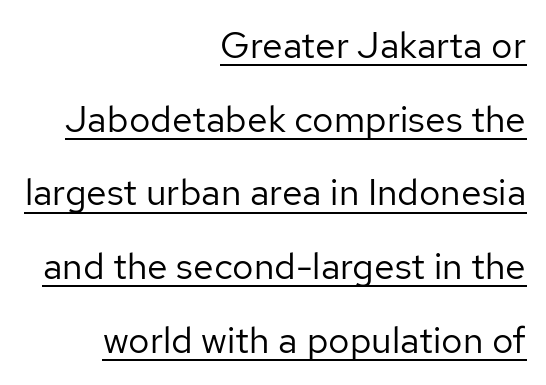
The image shows 37 px regular-weight sans-serif type, upright; set right-aligned, loose line spacing (1.99x), normal letter spacing, underlined; low stroke contrast and a medium x-height.
